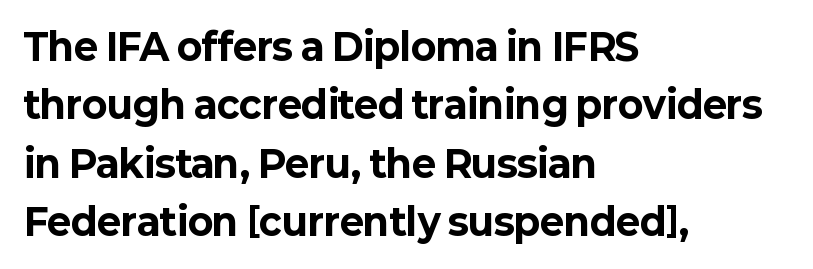
You could not count columns in this text — the font is proportionally spaced. The face used here has the dense, thick strokes of a bold. Notice how descenders clear the ascenders below comfortably — that's standard leading. Letterform terminals end flat and unadorned throughout the passage.
